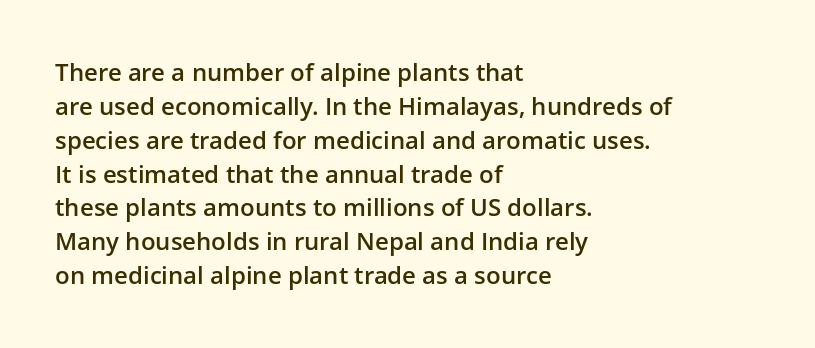
{"italic": "no", "bold": "semi", "underline": "no", "align": "left", "line_spacing": "normal", "line_spacing_ratio": 1.41, "letter_spacing": "normal", "letter_spacing_em": 0.0, "glyph_px": 24}
